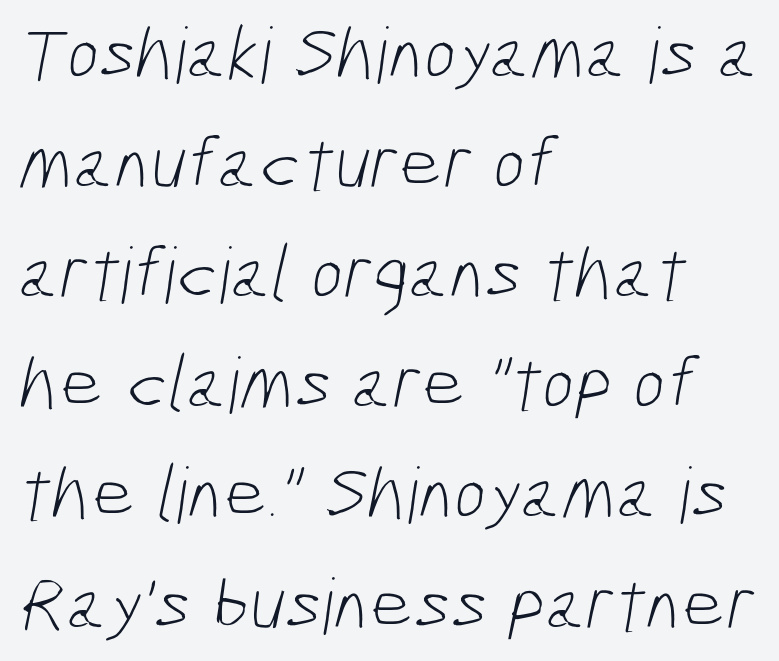
{"serif": "no", "bold": "no", "weight": "light", "width": "condensed", "stroke_contrast": "low", "x_height": "medium", "monospaced": "no", "underline": "no", "align": "left", "line_spacing": "normal", "line_spacing_ratio": 1.43, "letter_spacing": "normal", "letter_spacing_em": 0.0, "glyph_px": 77}
